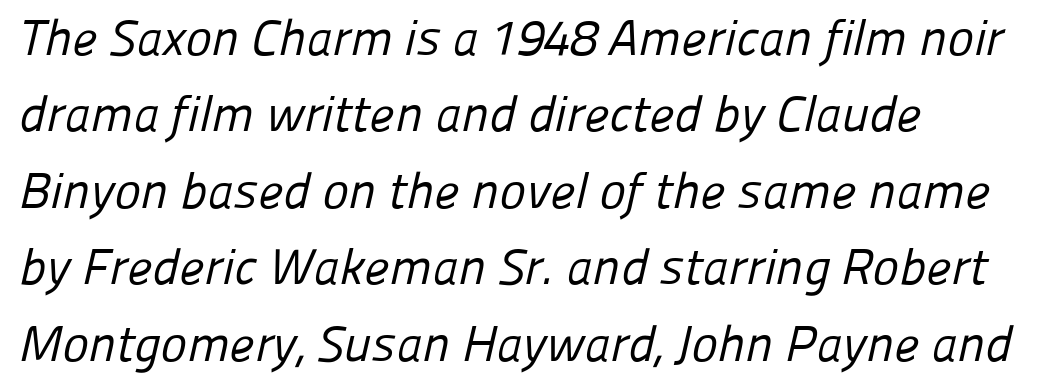
The image shows 50 px regular-weight sans-serif type; set left-aligned, normal line spacing (1.53x), normal letter spacing, not underlined; low stroke contrast and a medium x-height.
